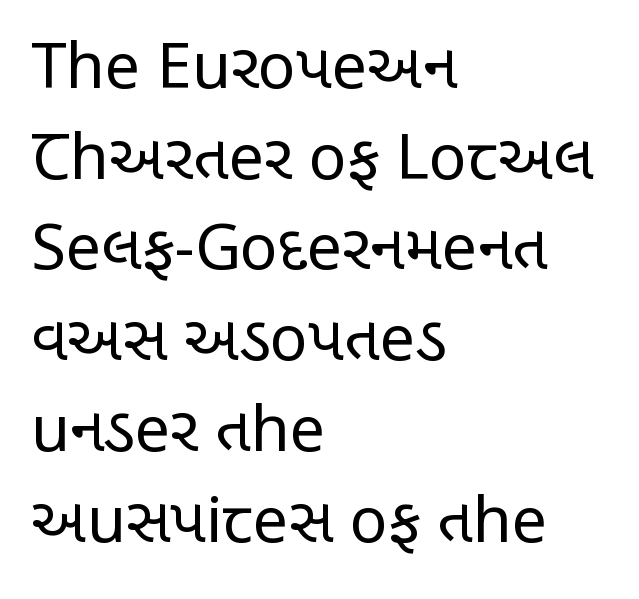
{"serif": "no", "italic": "no", "bold": "no", "weight": "regular", "width": "condensed", "stroke_contrast": "low", "x_height": "large", "monospaced": "no", "underline": "no", "align": "left", "line_spacing": "normal", "line_spacing_ratio": 1.44, "letter_spacing": "normal", "letter_spacing_em": 0.0, "glyph_px": 63}
